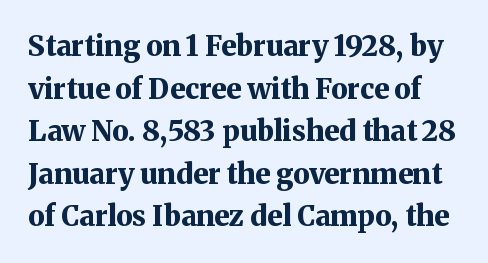
{"serif": "yes", "italic": "no", "bold": "yes", "weight": "bold", "width": "normal", "stroke_contrast": "medium", "x_height": "medium", "monospaced": "no", "underline": "no", "line_spacing": "normal", "line_spacing_ratio": 1.52, "letter_spacing": "normal", "letter_spacing_em": 0.0, "glyph_px": 28}
